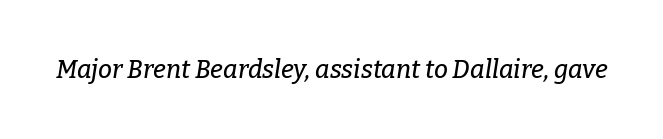
The image shows 25 px text type, italic (leaning right); set normal letter spacing, not underlined.
